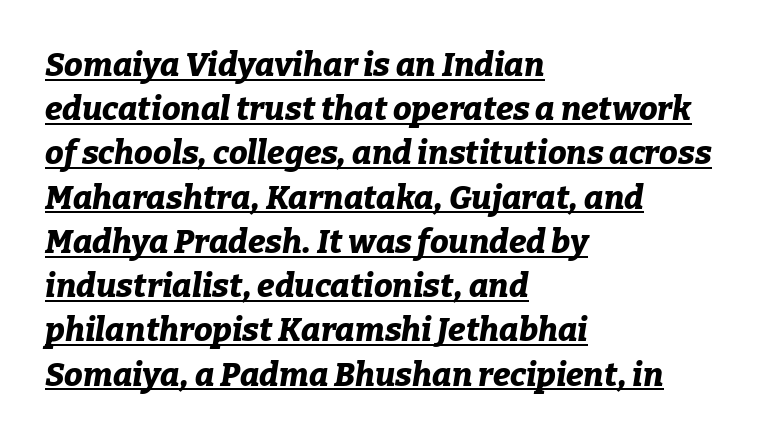
The image shows 33 px bold type, italic (leaning right); set left-aligned, normal line spacing (1.34x), normal letter spacing, underlined; low stroke contrast and a medium x-height.
